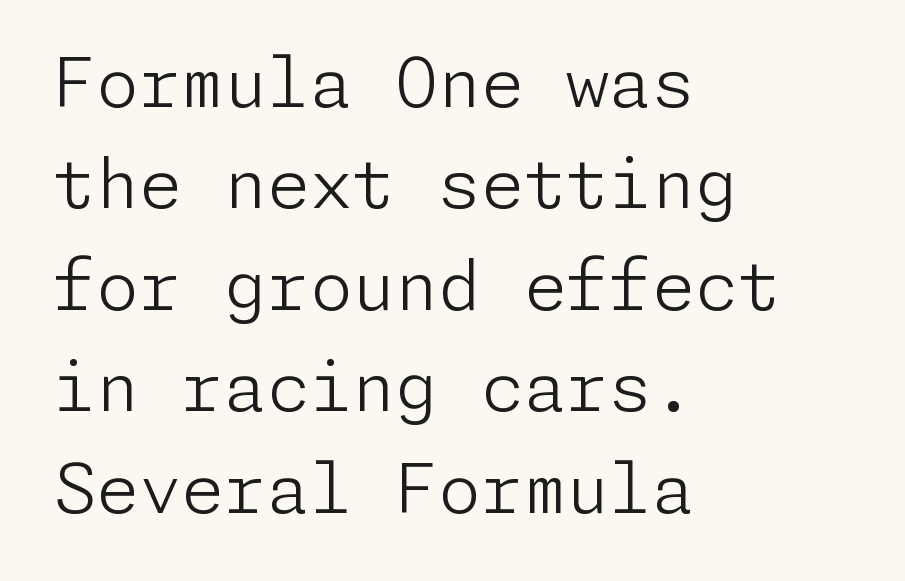
{"serif": "no", "italic": "no", "bold": "no", "weight": "light", "width": "normal", "stroke_contrast": "low", "x_height": "medium", "underline": "no", "align": "left", "line_spacing": "normal", "line_spacing_ratio": 1.47, "letter_spacing": "normal", "letter_spacing_em": 0.0, "glyph_px": 69}
